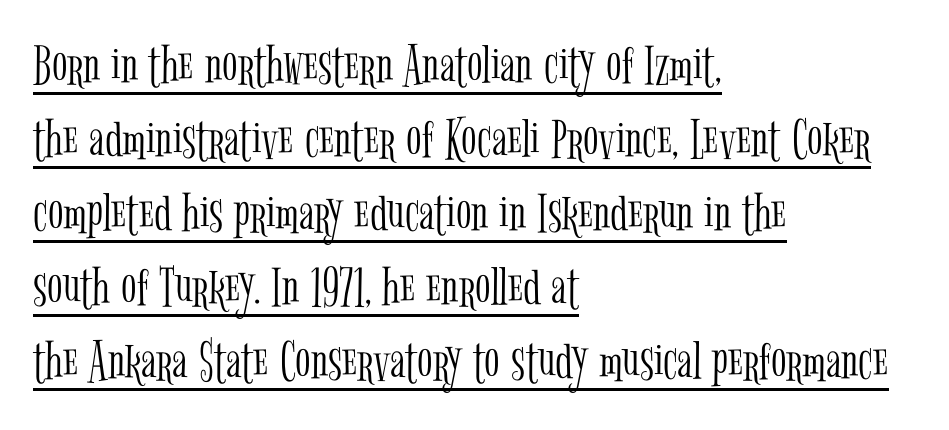
Upright lettering throughout. Think of a printed novel: that variable character pitch is what you see here. The paragraph has a hard left edge and a soft right edge. The line-height multiplier appears to be the usual default. The face used here appears with an underline applied. Are there feet on the stems? There are — it's a serif.
